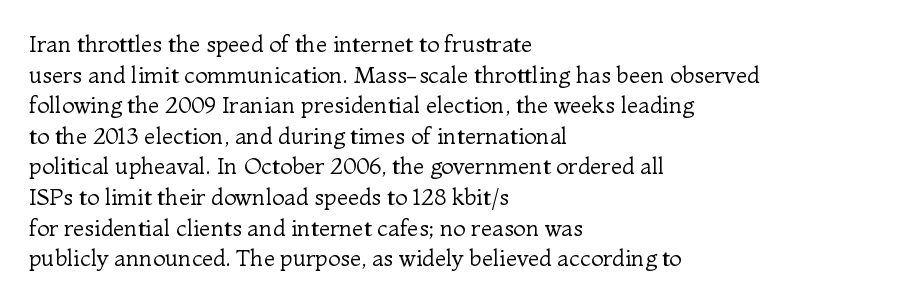
{"italic": "no", "bold": "no", "underline": "no", "align": "left", "line_spacing": "normal", "line_spacing_ratio": 1.33, "letter_spacing": "normal", "letter_spacing_em": 0.0, "glyph_px": 23}
